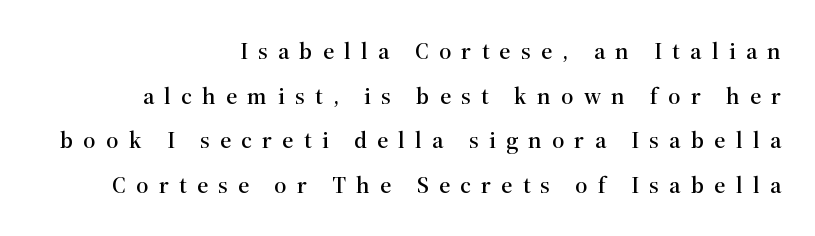
{"italic": "no", "underline": "no", "align": "right", "line_spacing_ratio": 1.86, "letter_spacing": "wide", "letter_spacing_em": 0.43, "glyph_px": 24}
